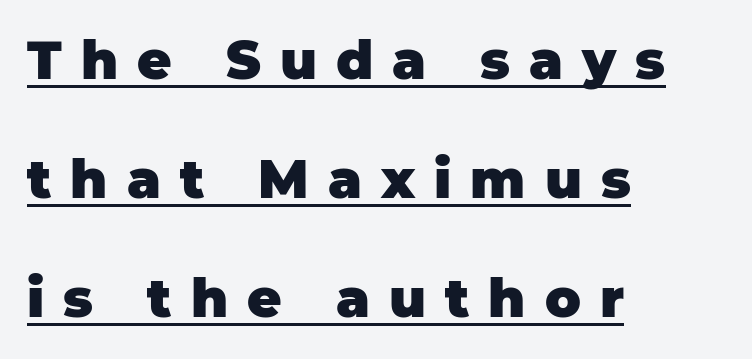
Is there an underline? Yes — a line sits under the letters. The lines are quadded left. The passage shown is typed in a proportional face where columns would drift. The passage shown has open, widely tracked lettering throughout.
